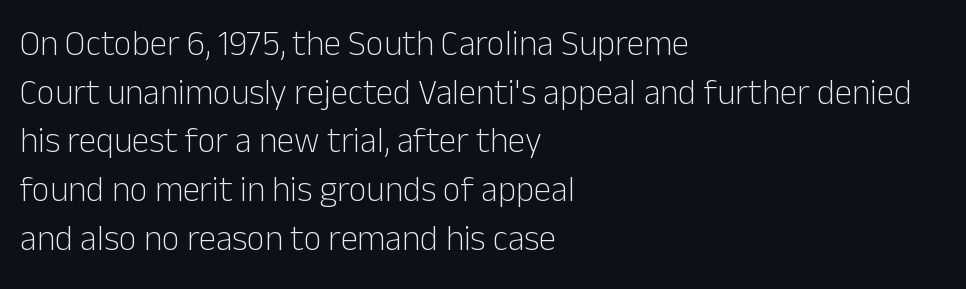
{"serif": "no", "italic": "no", "bold": "no", "weight": "light", "width": "normal", "stroke_contrast": "low", "x_height": "medium", "monospaced": "no", "underline": "no", "align": "left", "line_spacing": "normal", "line_spacing_ratio": 1.39, "letter_spacing": "normal", "letter_spacing_em": 0.0, "glyph_px": 35}
